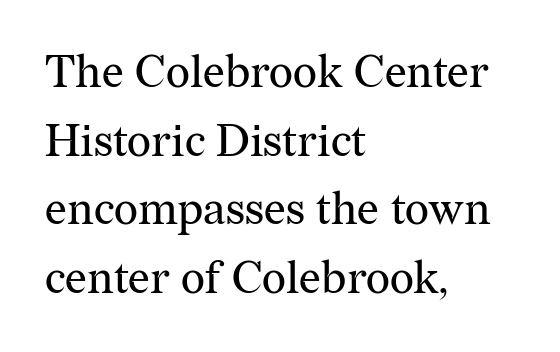
Q: Is the text bold? A: No.
Q: Is the text italic (slanted)? A: No, it is upright.
Q: Is the typeface a serif or a sans-serif typeface? A: Serif.
Q: Is the text underlined? A: No.
Q: How is the paragraph aligned? A: Left-aligned.
Q: Is the spacing between letters normal or unusually wide? A: Normal.
Q: Is the spacing between lines tight, normal or loose? A: Normal.
Q: Width (condensed, normal, or wide)? A: Normal.
Q: Stroke contrast? A: Medium.
Q: x-height? A: Medium.
Q: Monospaced? A: No.
